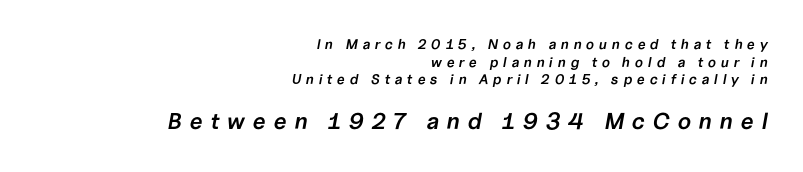
Q: Is the text bold? A: Semi-bold.
Q: Is the text italic (slanted)? A: Yes, it leans right by about 10 degrees.
Q: Is the text underlined? A: No.
Q: How is the paragraph aligned? A: Right-aligned.
Q: Is the spacing between letters normal or unusually wide? A: Unusually wide.
Q: Is the spacing between lines tight, normal or loose? A: Normal.
Q: Which block of text is set in a larger size, the first (top) or the second (bottom)? A: The second (bottom) one.
